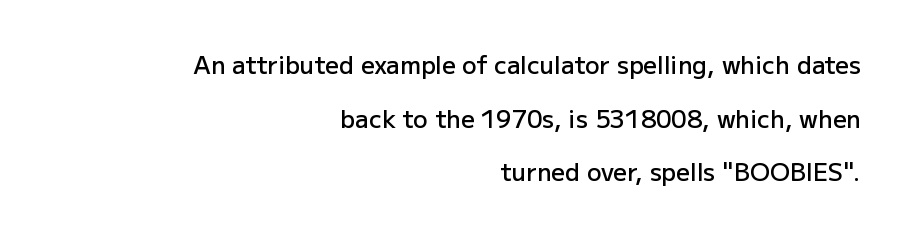
The image shows 24 px text type, upright; set right-aligned, loose line spacing (2.23x), normal letter spacing, not underlined.
